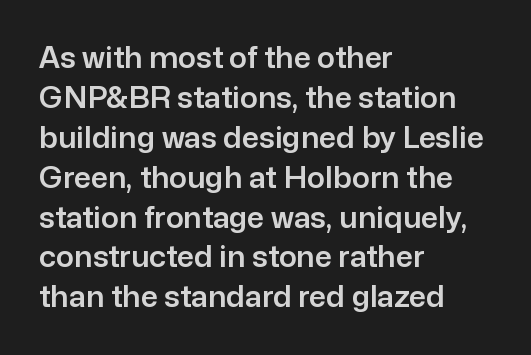
The letters advance in unequal steps, a hallmark of proportional type. Descender tails drop into unmarked territory. Typographically, this falls in the sans-serif category. The designer left line spacing at the default. Words appear dense and cohesive because spacing is normal.
